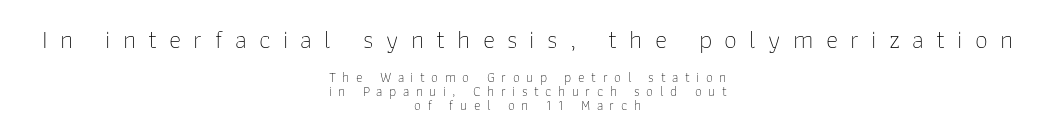
Q: Is the text bold? A: No.
Q: Is the text italic (slanted)? A: No, it is upright.
Q: Is the text underlined? A: No.
Q: How is the paragraph aligned? A: Centered.
Q: Is the spacing between letters normal or unusually wide? A: Unusually wide.
Q: Is the spacing between lines tight, normal or loose? A: Tight.
Q: Which block of text is set in a larger size, the first (top) or the second (bottom)? A: The first (top) one.
